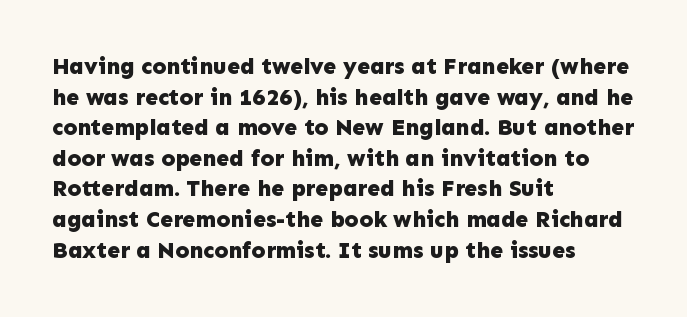
Q: Is the text bold? A: Yes.
Q: Is the text italic (slanted)? A: No, it is upright.
Q: Is the text underlined? A: No.
Q: How is the paragraph aligned? A: Left-aligned.
Q: Is the spacing between letters normal or unusually wide? A: Normal.
Q: Is the spacing between lines tight, normal or loose? A: Normal.
